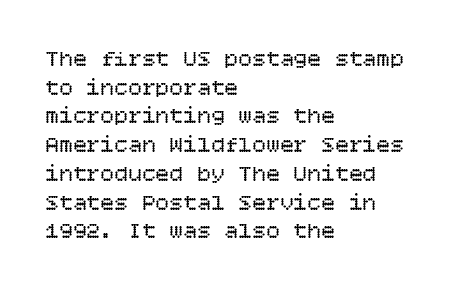
The lines sit at an ordinary, default distance from one another. The text block is weighted toward the left margin, trailing off unevenly rightward. Tracking value appears to be zero — textbook default spacing. Has an underline been added? It has not. Stroke mass is kept to a normal reading level or below.
